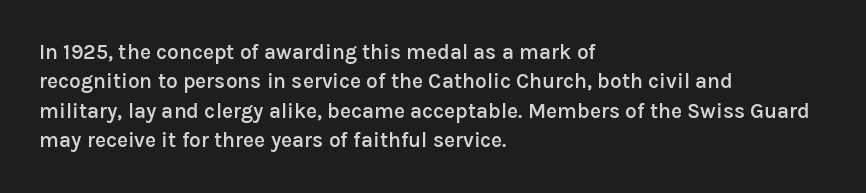
Q: Is the text bold? A: Semi-bold.
Q: Is the text italic (slanted)? A: No, it is upright.
Q: Is the text underlined? A: No.
Q: How is the paragraph aligned? A: Left-aligned.
Q: Is the spacing between letters normal or unusually wide? A: Normal.
Q: Is the spacing between lines tight, normal or loose? A: Normal.
